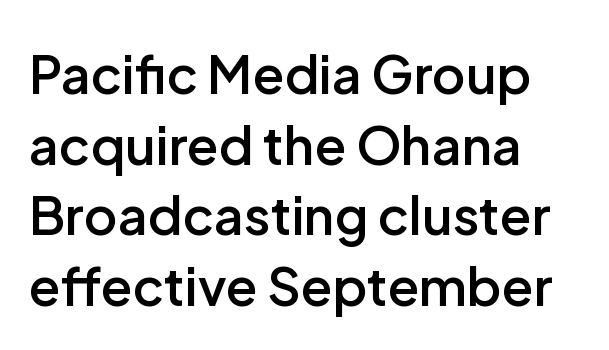
{"serif": "no", "italic": "no", "bold": "semi", "weight": "semibold", "width": "normal", "stroke_contrast": "low", "x_height": "medium", "monospaced": "no", "underline": "no", "align": "left", "line_spacing": "normal", "line_spacing_ratio": 1.36, "letter_spacing": "normal", "letter_spacing_em": 0.0, "glyph_px": 52}
